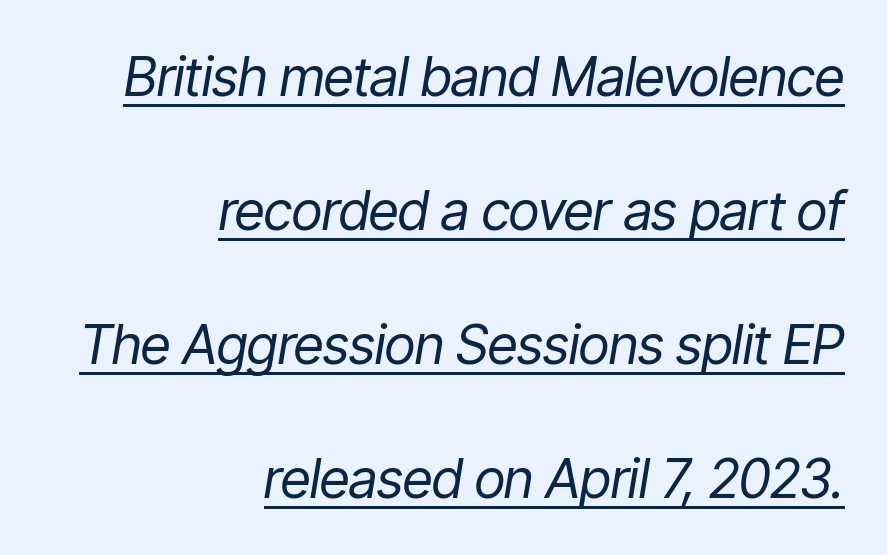
Q: Is the text bold? A: No.
Q: Is the text italic (slanted)? A: Yes, it leans right by about 9 degrees.
Q: Is the text underlined? A: Yes.
Q: How is the paragraph aligned? A: Right-aligned.
Q: Is the spacing between letters normal or unusually wide? A: Normal.
Q: Is the spacing between lines tight, normal or loose? A: Loose.
Q: Width (condensed, normal, or wide)? A: Condensed.
Q: Stroke contrast? A: Low.
Q: x-height? A: Medium.
Q: Monospaced? A: No.
